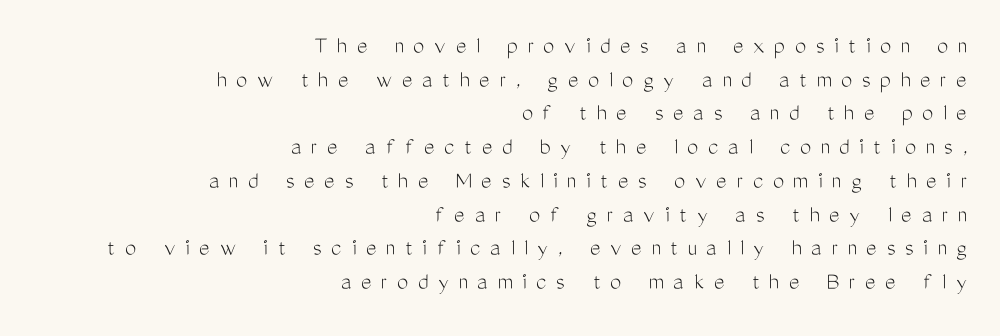
Designer's note — italics off, roman on. Underline: absent. How would I describe the line gaps? Plain and ordinary. Layout note: lines flush right.
